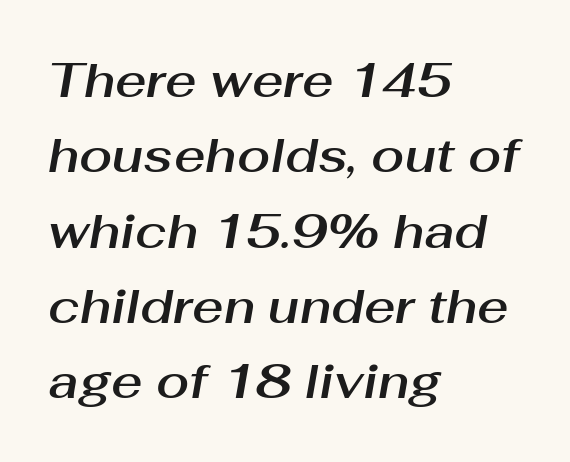
Q: Is the text italic (slanted)? A: Yes, it leans right by about 10 degrees.
Q: Is the text underlined? A: No.
Q: How is the paragraph aligned? A: Left-aligned.
Q: Is the spacing between letters normal or unusually wide? A: Normal.
Q: Is the spacing between lines tight, normal or loose? A: Normal.
Q: Width (condensed, normal, or wide)? A: Normal.
Q: Stroke contrast? A: Medium.
Q: x-height? A: Medium.
Q: Monospaced? A: No.
